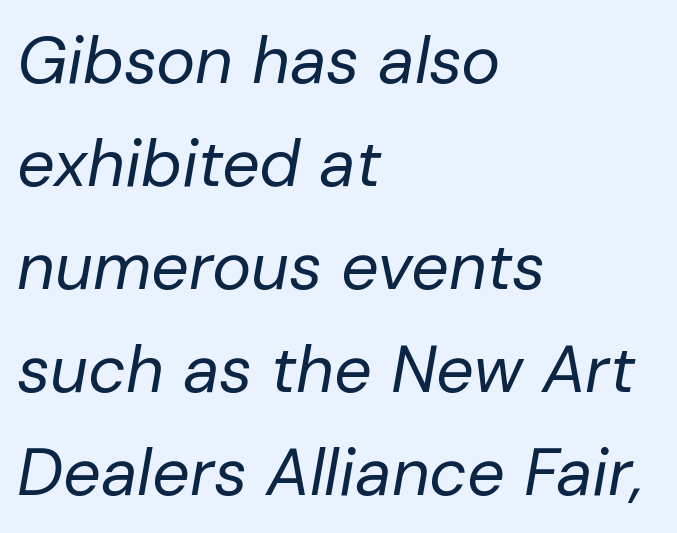
The image shows 66 px regular-weight type, italic (leaning right); set left-aligned, normal line spacing (1.56x), normal letter spacing, not underlined; low stroke contrast and a medium x-height.
